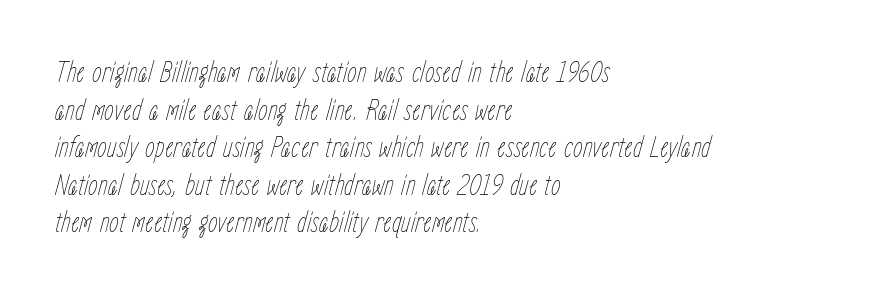
{"italic": "yes", "lean": "right", "slant_degrees": 15, "bold": "no", "weight": "thin", "width": "condensed", "stroke_contrast": "low", "x_height": "medium", "monospaced": "no", "underline": "no", "align": "left", "line_spacing_ratio": 1.21, "letter_spacing": "normal", "letter_spacing_em": 0.0, "glyph_px": 31}
